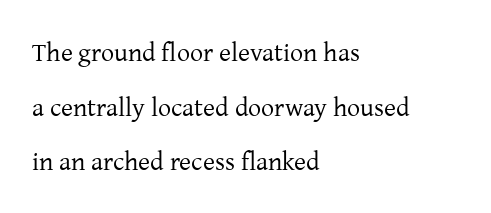
The image shows 26 px text type, upright; set left-aligned, loose line spacing (2.1x), normal letter spacing, not underlined.
